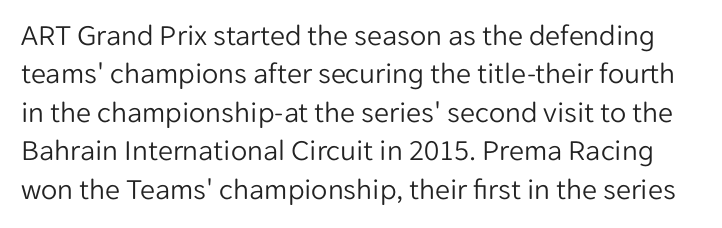
The image shows 30 px light sans-serif type, upright; set normal line spacing (1.28x), normal letter spacing, not underlined; low stroke contrast and a medium x-height.
